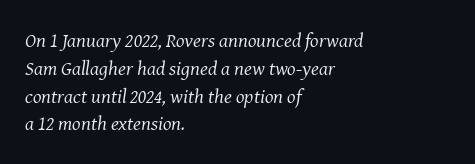
The face looks like a standard text weight, possibly lighter. The zone under the glyphs is completely vacant. The glyphs look as if they've been sheared to an angle. The line-height multiplier appears to be the usual default. Look at the tracking — it's just the regular setting, nothing added. The rendering anchors every line to the left-hand side.
